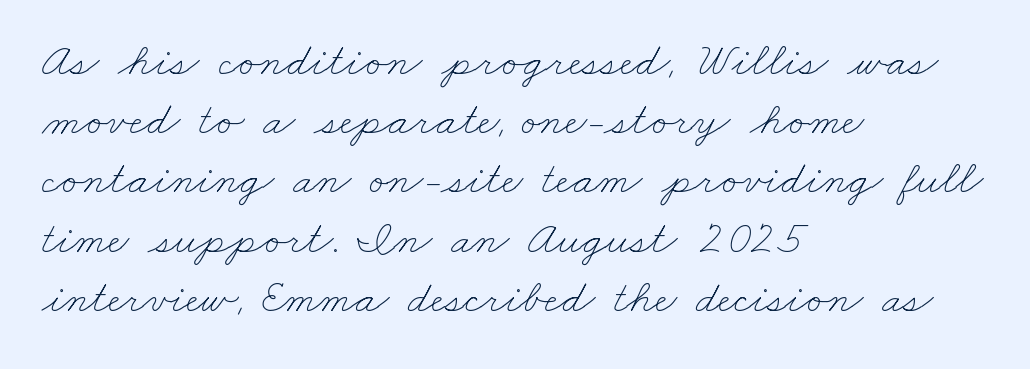
{"bold": "no", "weight": "thin", "width": "wide", "stroke_contrast": "low", "x_height": "small", "monospaced": "no", "underline": "no", "align": "left", "line_spacing": "normal", "line_spacing_ratio": 1.26, "letter_spacing": "normal", "letter_spacing_em": 0.0, "glyph_px": 47}
